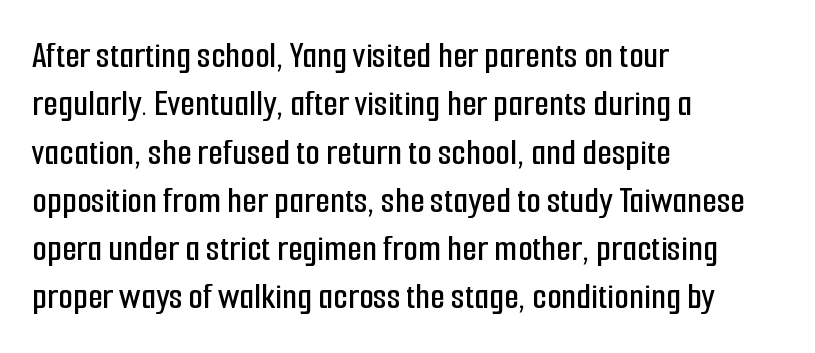
Q: Is the text italic (slanted)? A: No, it is upright.
Q: Is the typeface a serif or a sans-serif typeface? A: Sans-serif.
Q: Is the text underlined? A: No.
Q: How is the paragraph aligned? A: Left-aligned.
Q: Is the spacing between letters normal or unusually wide? A: Normal.
Q: Is the spacing between lines tight, normal or loose? A: Normal.
Q: Width (condensed, normal, or wide)? A: Condensed.
Q: Stroke contrast? A: Low.
Q: x-height? A: Medium.
Q: Monospaced? A: No.
